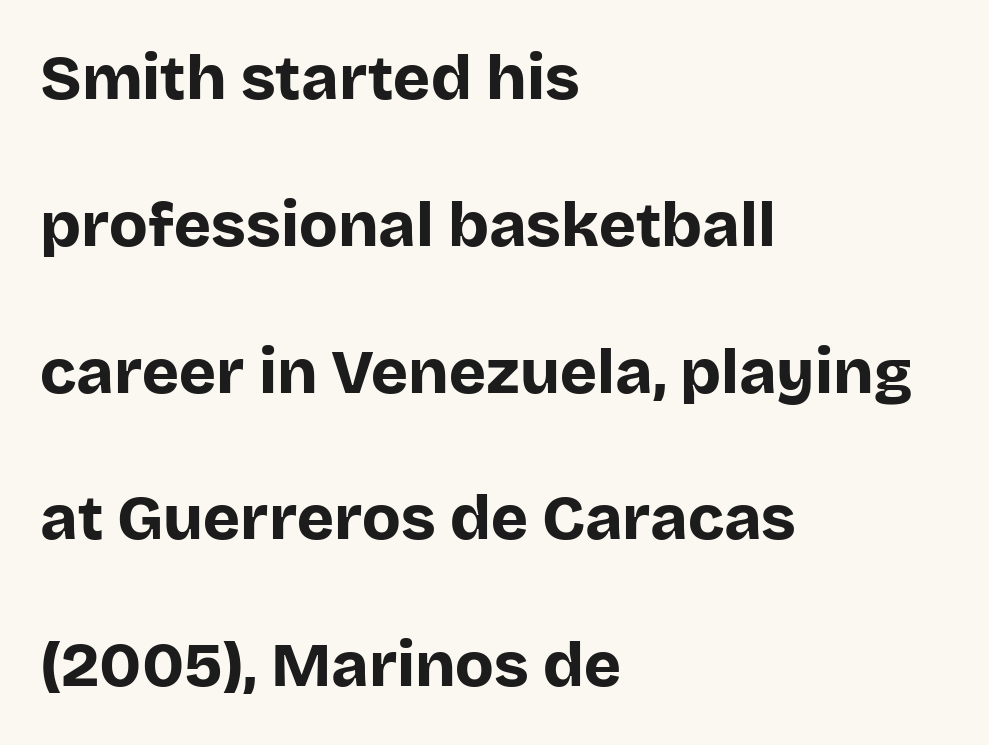
Q: Is the text bold? A: Yes.
Q: Is the text italic (slanted)? A: No, it is upright.
Q: Is the typeface a serif or a sans-serif typeface? A: Sans-serif.
Q: Is the text underlined? A: No.
Q: How is the paragraph aligned? A: Left-aligned.
Q: Is the spacing between letters normal or unusually wide? A: Normal.
Q: Is the spacing between lines tight, normal or loose? A: Loose.
Q: Width (condensed, normal, or wide)? A: Normal.
Q: Stroke contrast? A: Low.
Q: x-height? A: Large.
Q: Monospaced? A: No.
